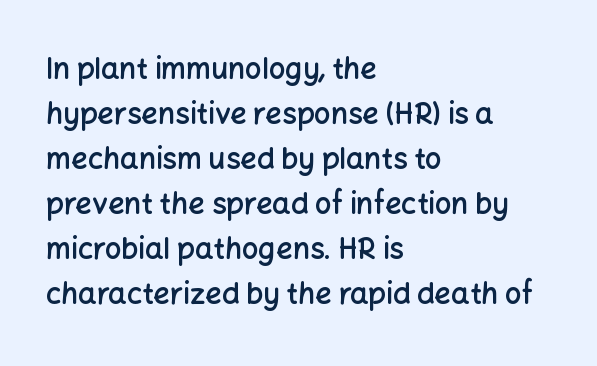
The image shows 29 px semibold sans-serif type, upright; set left-aligned, normal line spacing (1.55x), normal letter spacing, not underlined; low stroke contrast and a medium x-height.
